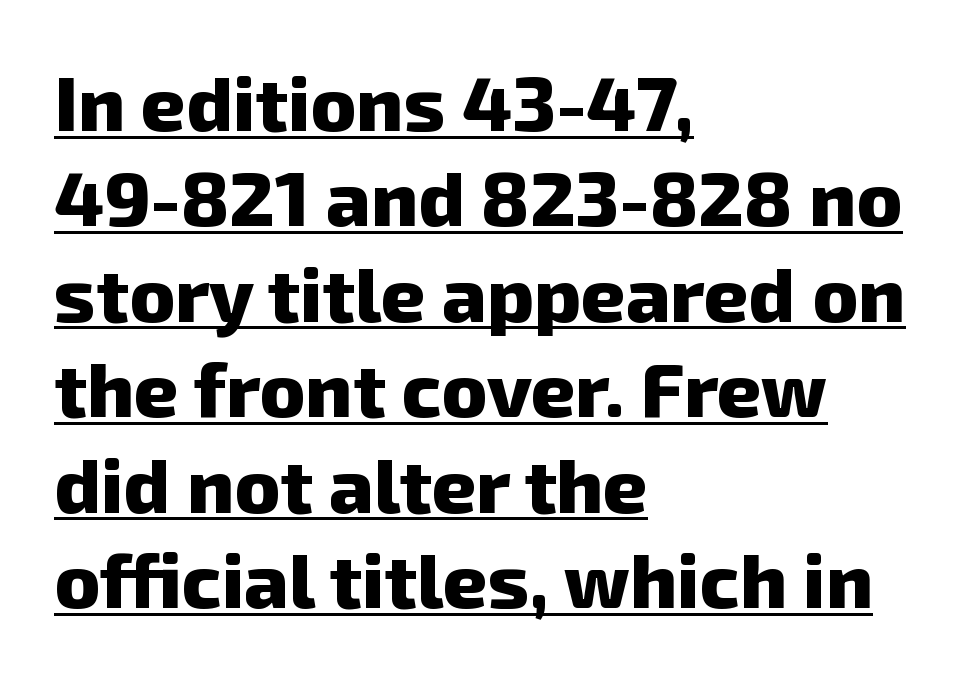
The specimen includes a rule beneath the text block's lines. Letterform terminals end flat and unadorned throughout the passage. Each letter keeps its own natural width here, so spacing adapts to shape. Set as a true bold cut, around the 700 mark. Alignment: flush left.
